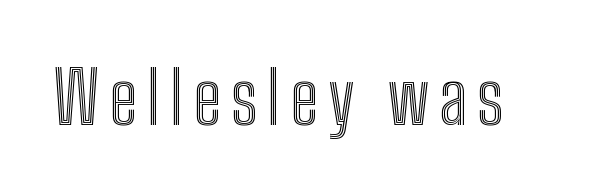
The typography opts for an upright posture over an oblique one. The passage shown is not underscored anywhere. Here the designer chose a conventional face with non-uniform glyph widths.
